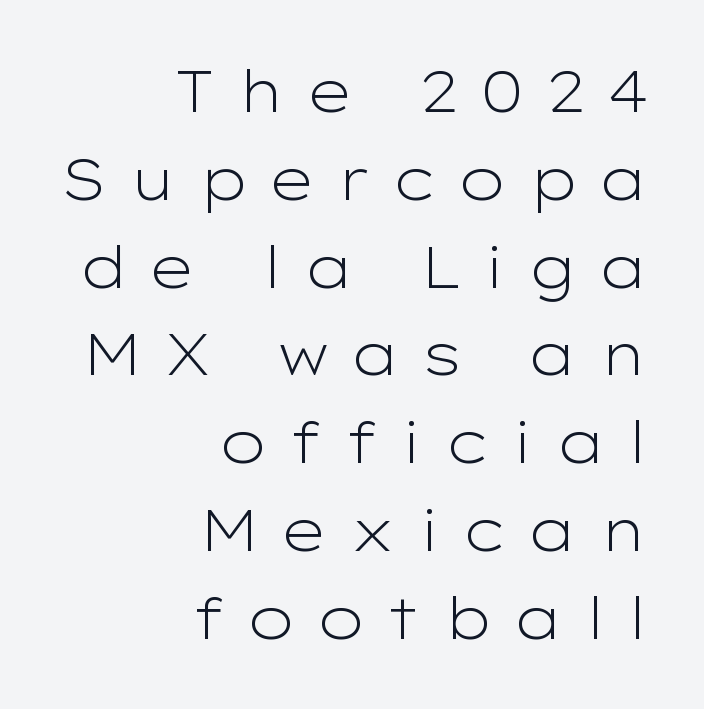
{"serif": "no", "italic": "no", "bold": "no", "weight": "light", "width": "wide", "stroke_contrast": "low", "x_height": "medium", "monospaced": "no", "underline": "no", "align": "right", "line_spacing": "normal", "line_spacing_ratio": 1.54, "letter_spacing": "wide", "letter_spacing_em": 0.35, "glyph_px": 57}
